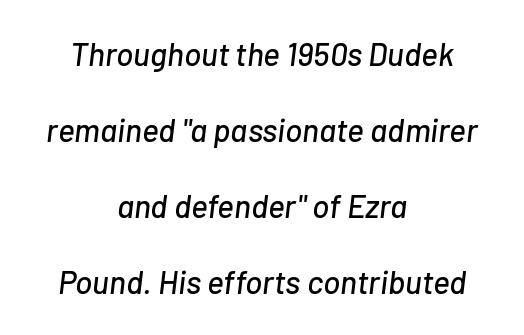
{"italic": "yes", "lean": "right", "slant_degrees": 7, "width": "normal", "stroke_contrast": "low", "x_height": "medium", "monospaced": "no", "underline": "no", "align": "center", "line_spacing": "loose", "line_spacing_ratio": 2.37, "letter_spacing": "normal", "letter_spacing_em": 0.0, "glyph_px": 32}
